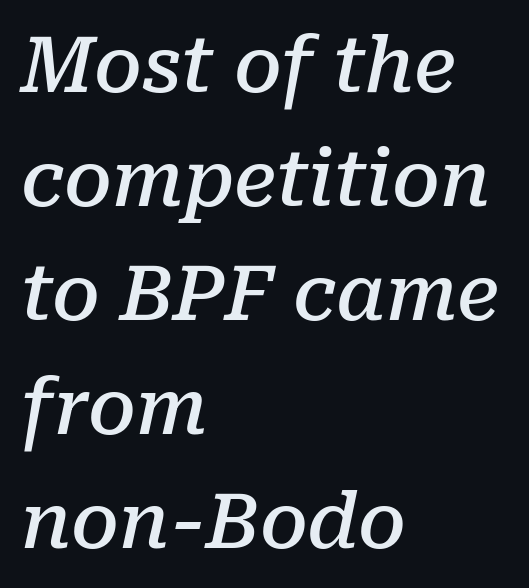
Q: Is the text bold? A: Semi-bold.
Q: Is the text italic (slanted)? A: Yes, it leans right by about 10 degrees.
Q: Is the typeface a serif or a sans-serif typeface? A: Serif.
Q: Is the text underlined? A: No.
Q: How is the paragraph aligned? A: Left-aligned.
Q: Is the spacing between letters normal or unusually wide? A: Normal.
Q: Is the spacing between lines tight, normal or loose? A: Normal.
Q: Width (condensed, normal, or wide)? A: Normal.
Q: Stroke contrast? A: Low.
Q: x-height? A: Medium.
Q: Monospaced? A: No.
